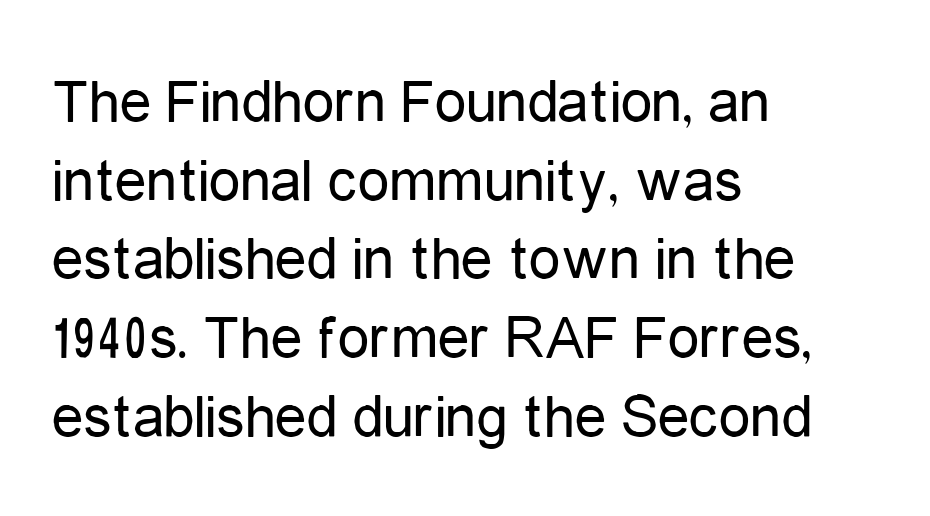
The image shows 63 px regular-weight, condensed sans-serif type, upright; set left-aligned, normal line spacing (1.25x), normal letter spacing, not underlined; low stroke contrast and a medium x-height.
